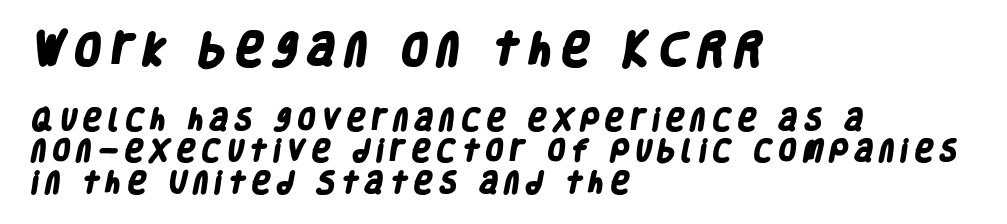
Q: Is the text bold? A: Yes.
Q: Is the typeface a serif or a sans-serif typeface? A: Sans-serif.
Q: Is the text underlined? A: No.
Q: How is the paragraph aligned? A: Left-aligned.
Q: Is the spacing between letters normal or unusually wide? A: Unusually wide.
Q: Is the spacing between lines tight, normal or loose? A: Normal.
Q: Which block of text is set in a larger size, the first (top) or the second (bottom)? A: The first (top) one.
Q: Width (condensed, normal, or wide)? A: Condensed.
Q: Stroke contrast? A: Low.
Q: x-height? A: Large.
Q: Monospaced? A: No.
